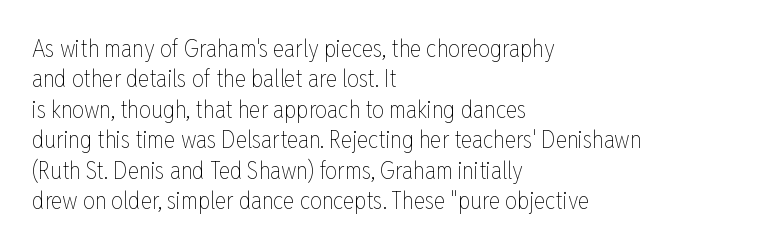
{"italic": "no", "bold": "no", "underline": "no", "align": "left", "line_spacing": "normal", "line_spacing_ratio": 1.27, "letter_spacing": "normal", "letter_spacing_em": 0.0, "glyph_px": 24}
